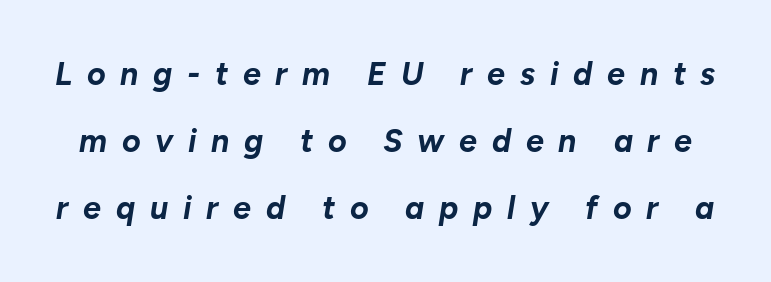
{"italic": "yes", "lean": "right", "slant_degrees": 10, "bold": "yes", "weight": "bold", "width": "normal", "stroke_contrast": "low", "x_height": "medium", "monospaced": "no", "underline": "no", "line_spacing": "loose", "line_spacing_ratio": 2.1, "letter_spacing": "wide", "letter_spacing_em": 0.46, "glyph_px": 32}
